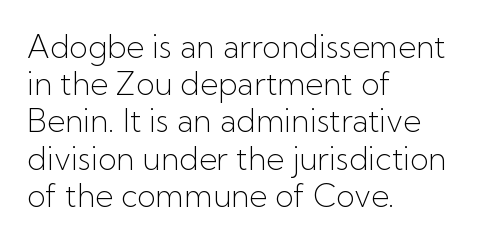
The image shows 31 px light sans-serif type, upright; set left-aligned, line spacing 1.2x, normal letter spacing, not underlined; low stroke contrast and a medium x-height.
